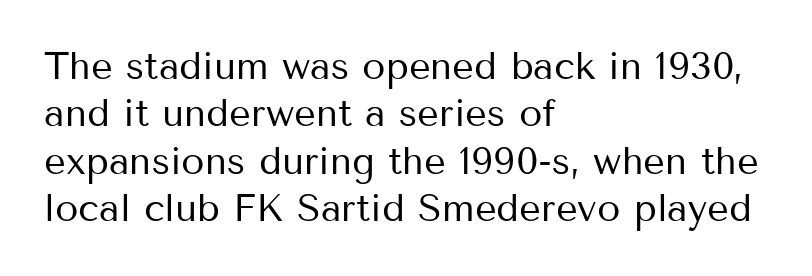
Q: Is the text bold? A: No.
Q: Is the text italic (slanted)? A: No, it is upright.
Q: Is the typeface a serif or a sans-serif typeface? A: Sans-serif.
Q: Is the text underlined? A: No.
Q: How is the paragraph aligned? A: Left-aligned.
Q: Is the spacing between letters normal or unusually wide? A: Normal.
Q: Is the spacing between lines tight, normal or loose? A: Normal.
Q: Width (condensed, normal, or wide)? A: Normal.
Q: Stroke contrast? A: Medium.
Q: x-height? A: Medium.
Q: Monospaced? A: No.
